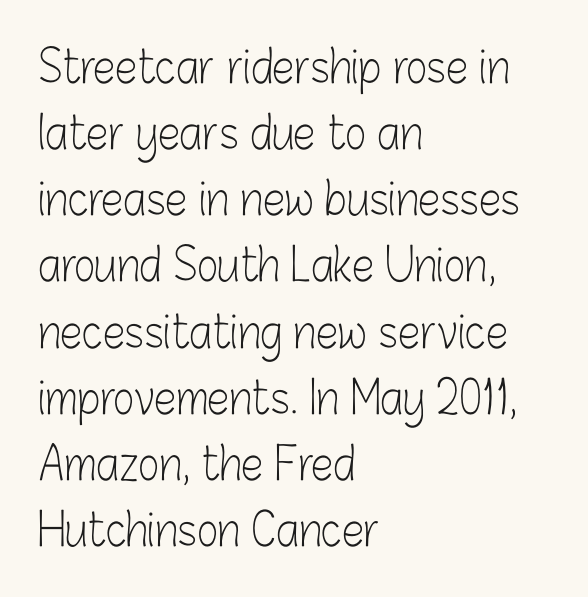
The image shows 45 px light, condensed sans-serif type, upright; set left-aligned, normal line spacing (1.47x), normal letter spacing, not underlined; low stroke contrast and a medium x-height.
